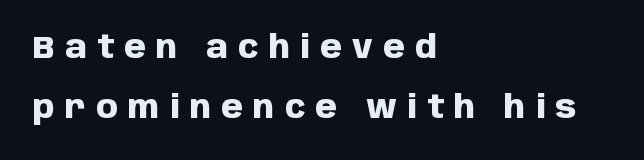
Q: Is the text bold? A: Yes.
Q: Is the text italic (slanted)? A: No, it is upright.
Q: Is the typeface a serif or a sans-serif typeface? A: Sans-serif.
Q: Is the text underlined? A: No.
Q: How is the paragraph aligned? A: Left-aligned.
Q: Is the spacing between letters normal or unusually wide? A: Unusually wide.
Q: Is the spacing between lines tight, normal or loose? A: Loose.
Q: Width (condensed, normal, or wide)? A: Normal.
Q: Stroke contrast? A: Low.
Q: x-height? A: Large.
Q: Monospaced? A: No.
